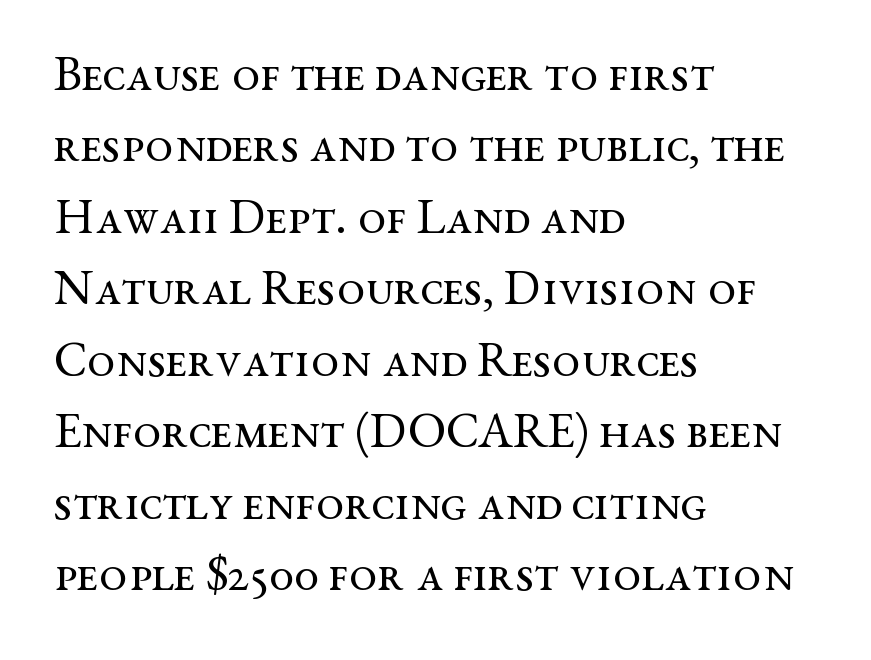
Weight class: somewhere from thin through regular. Reading down the column, the eye jumps a familiar distance to each next line. This sample uses an upright cut, with every glyph sitting square on the baseline. Check the space under the baseline: it is left empty. The face used here is rendered with its standard letterfit.
